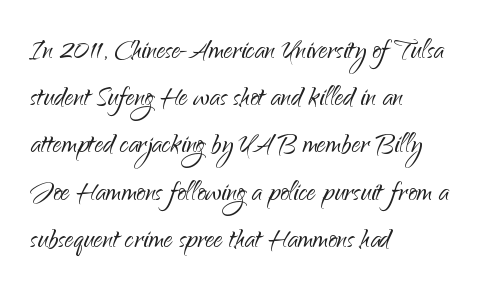
{"serif": "no", "bold": "no", "weight": "light", "width": "normal", "stroke_contrast": "low", "x_height": "small", "monospaced": "no", "underline": "no", "align": "left", "line_spacing": "normal", "line_spacing_ratio": 1.35, "letter_spacing": "normal", "letter_spacing_em": 0.0, "glyph_px": 35}
